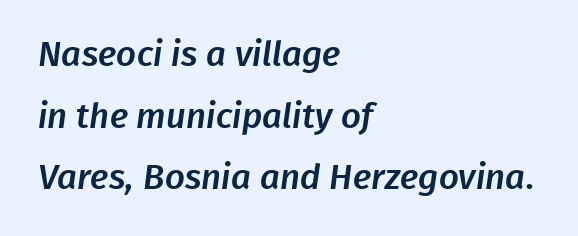
Q: Is the typeface a serif or a sans-serif typeface? A: Sans-serif.
Q: Is the text underlined? A: No.
Q: How is the paragraph aligned? A: Left-aligned.
Q: Is the spacing between letters normal or unusually wide? A: Normal.
Q: Width (condensed, normal, or wide)? A: Normal.
Q: Stroke contrast? A: Low.
Q: x-height? A: Medium.
Q: Monospaced? A: No.
